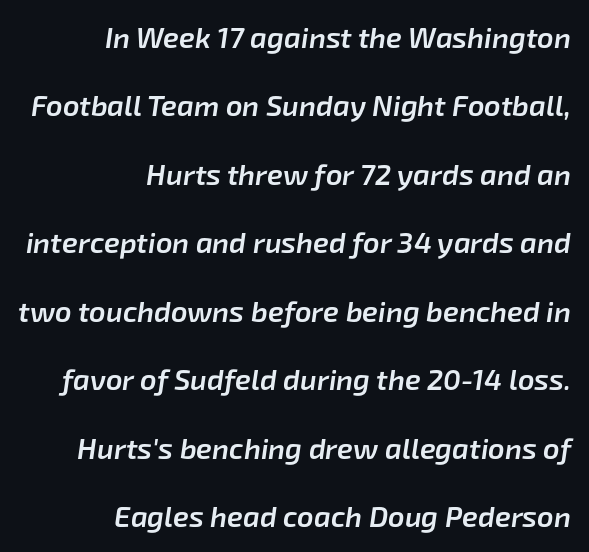
Baseline-to-baseline distance is far greater than the letter height. The face used here has a pronounced slope to its letters. Layout note: lines flush right. How are the letters spaced? Ordinarily, with no added tracking.
